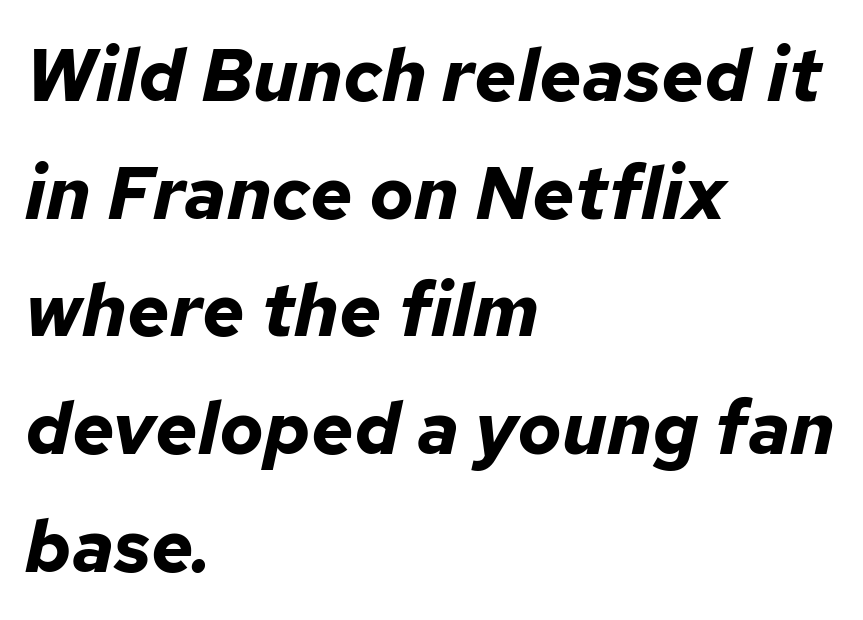
{"italic": "yes", "lean": "right", "slant_degrees": 12, "bold": "yes", "weight": "bold", "width": "normal", "stroke_contrast": "low", "x_height": "medium", "monospaced": "no", "underline": "no", "align": "left", "line_spacing": "normal", "line_spacing_ratio": 1.59, "letter_spacing": "normal", "letter_spacing_em": 0.0, "glyph_px": 74}
